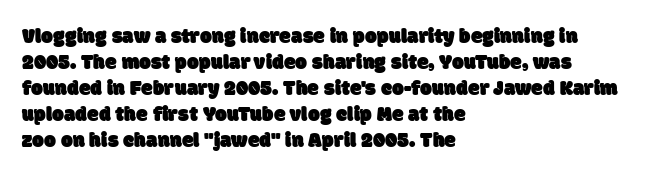
Short and long lines alike share a common starting point at left. Nobody touched the tracking dial on this one. The string is rendered with underlining switched off.
